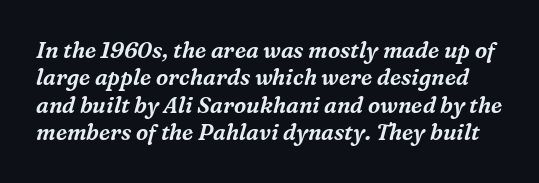
The image shows 22 px text type, italic (leaning right); set normal line spacing (1.25x), normal letter spacing, not underlined.
